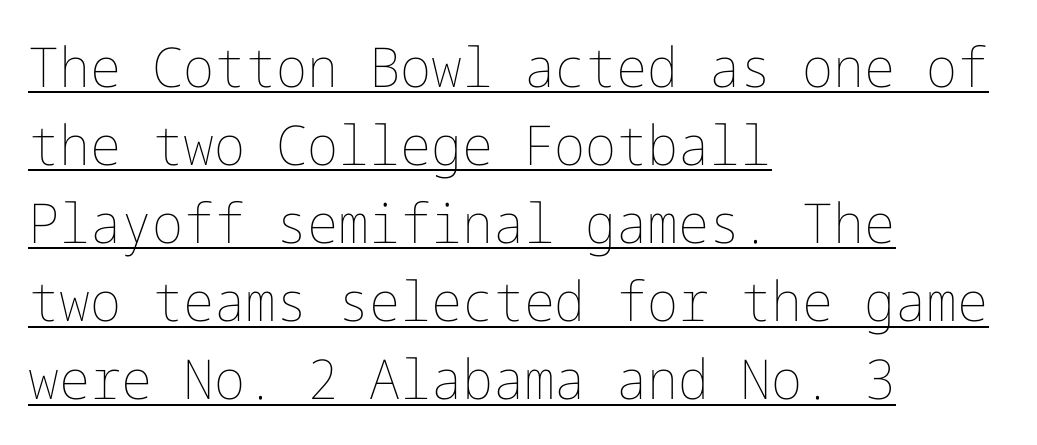
Q: Is the text bold? A: No.
Q: Is the text italic (slanted)? A: No, it is upright.
Q: Is the text underlined? A: Yes.
Q: How is the paragraph aligned? A: Left-aligned.
Q: Is the spacing between letters normal or unusually wide? A: Normal.
Q: Is the spacing between lines tight, normal or loose? A: Normal.
Q: Width (condensed, normal, or wide)? A: Normal.
Q: Stroke contrast? A: Low.
Q: x-height? A: Medium.
